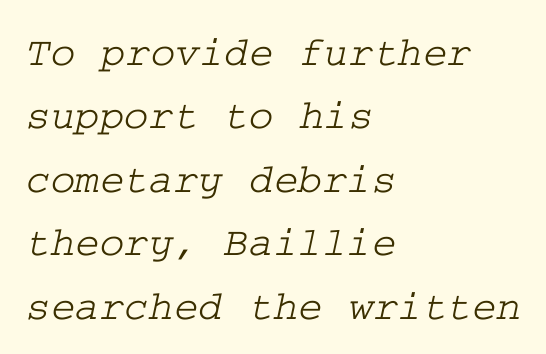
{"serif": "yes", "width": "wide", "stroke_contrast": "low", "x_height": "medium", "underline": "no", "align": "left", "line_spacing": "normal", "line_spacing_ratio": 1.51, "letter_spacing": "normal", "letter_spacing_em": 0.0, "glyph_px": 42}
